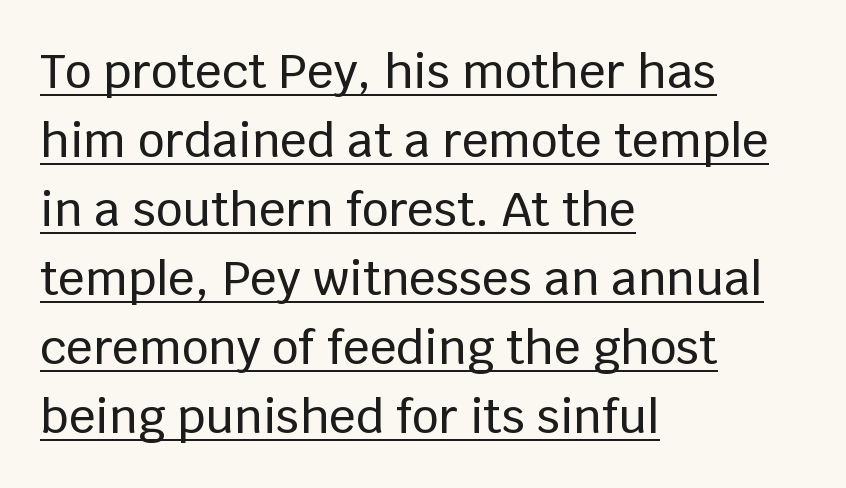
The image shows 47 px sans-serif type, upright; set left-aligned, normal line spacing (1.47x), normal letter spacing, underlined; low stroke contrast and a large x-height.
